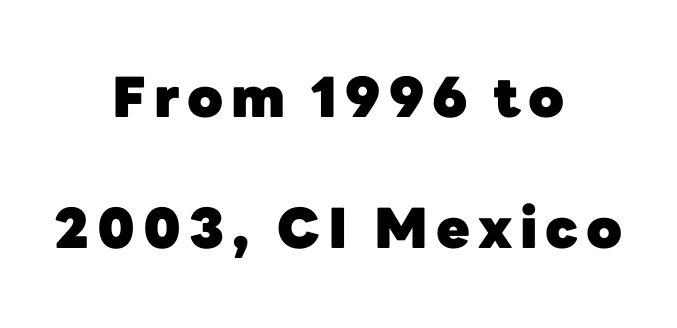
Looks like regular typesetting: each glyph gets only the width it needs. These lines stack symmetrically, like a column narrowing and widening about its center. Widely set lines give the paragraph a tall, airy silhouette. Its strokes are broad and dark, the hallmark of bold type.
